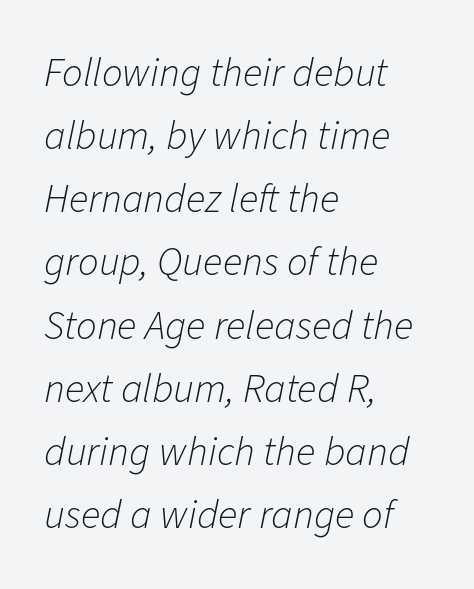
Q: Is the text bold? A: No.
Q: Is the text italic (slanted)? A: Yes, it leans right by about 11 degrees.
Q: Is the text underlined? A: No.
Q: How is the paragraph aligned? A: Left-aligned.
Q: Is the spacing between letters normal or unusually wide? A: Normal.
Q: Is the spacing between lines tight, normal or loose? A: Normal.
Q: Width (condensed, normal, or wide)? A: Normal.
Q: Stroke contrast? A: Low.
Q: x-height? A: Medium.
Q: Monospaced? A: No.
